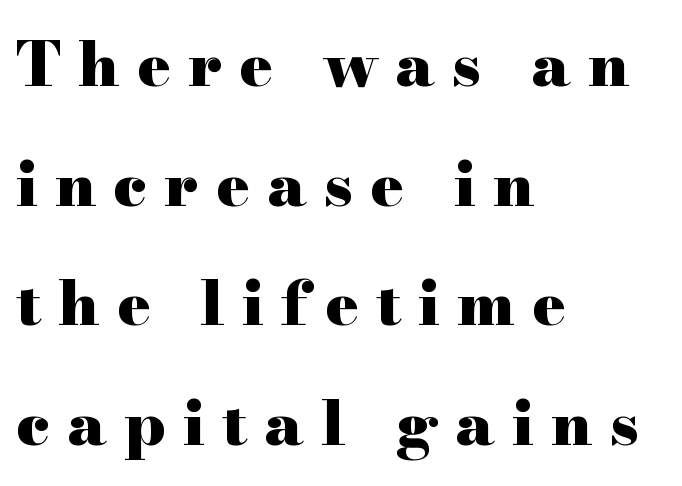
Q: Is the text bold? A: Yes.
Q: Is the text italic (slanted)? A: No, it is upright.
Q: Is the typeface a serif or a sans-serif typeface? A: Serif.
Q: Is the text underlined? A: No.
Q: How is the paragraph aligned? A: Left-aligned.
Q: Is the spacing between letters normal or unusually wide? A: Unusually wide.
Q: Is the spacing between lines tight, normal or loose? A: Loose.
Q: Width (condensed, normal, or wide)? A: Wide.
Q: Stroke contrast? A: High.
Q: x-height? A: Small.
Q: Monospaced? A: No.
